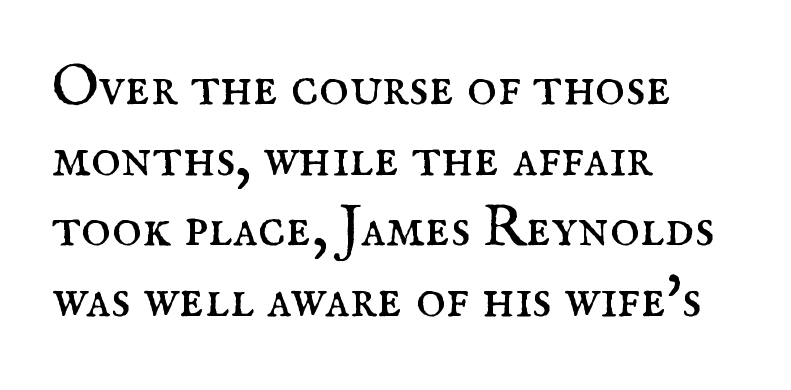
Q: Is the text bold? A: No.
Q: Is the text italic (slanted)? A: No, it is upright.
Q: Is the typeface a serif or a sans-serif typeface? A: Serif.
Q: Is the text underlined? A: No.
Q: How is the paragraph aligned? A: Left-aligned.
Q: Is the spacing between letters normal or unusually wide? A: Normal.
Q: Width (condensed, normal, or wide)? A: Normal.
Q: Stroke contrast? A: Medium.
Q: x-height? A: Small.
Q: Monospaced? A: No.
